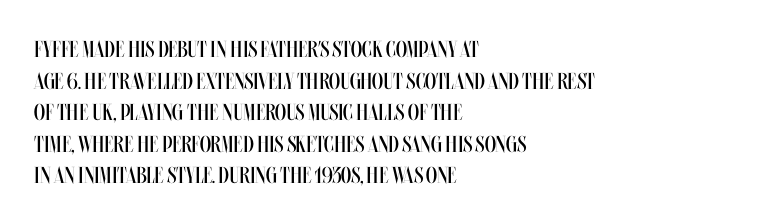
The image shows 23 px text type, upright; set left-aligned, normal line spacing (1.37x), normal letter spacing, not underlined.
